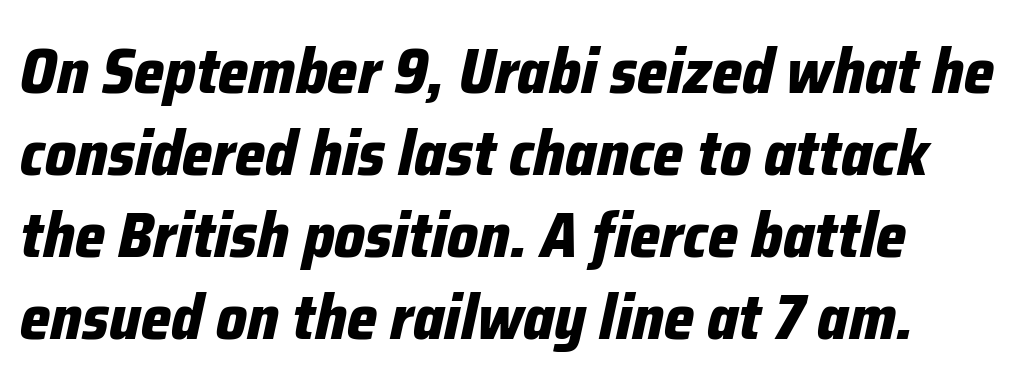
A typesetter would call this proportional, since set widths differ per character. No word sits above an underline. Vertical spacing — default. These lines were composed using italics. What stands out about the letter spacing? Nothing — it is the standard amount.
